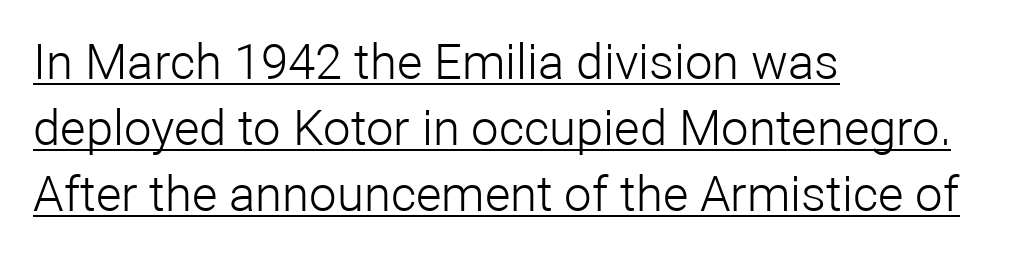
Q: Is the text bold? A: No.
Q: Is the text italic (slanted)? A: No, it is upright.
Q: Is the typeface a serif or a sans-serif typeface? A: Sans-serif.
Q: Is the text underlined? A: Yes.
Q: How is the paragraph aligned? A: Left-aligned.
Q: Is the spacing between letters normal or unusually wide? A: Normal.
Q: Is the spacing between lines tight, normal or loose? A: Normal.
Q: Width (condensed, normal, or wide)? A: Normal.
Q: Stroke contrast? A: Low.
Q: x-height? A: Medium.
Q: Monospaced? A: No.
